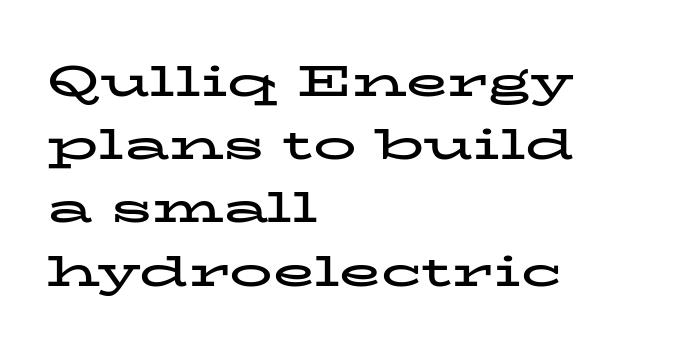
Q: Is the text bold? A: Yes.
Q: Is the text italic (slanted)? A: No, it is upright.
Q: Is the typeface a serif or a sans-serif typeface? A: Serif.
Q: Is the text underlined? A: No.
Q: How is the paragraph aligned? A: Left-aligned.
Q: Is the spacing between letters normal or unusually wide? A: Normal.
Q: Is the spacing between lines tight, normal or loose? A: Normal.
Q: Width (condensed, normal, or wide)? A: Wide.
Q: Stroke contrast? A: Low.
Q: x-height? A: Medium.
Q: Monospaced? A: No.
